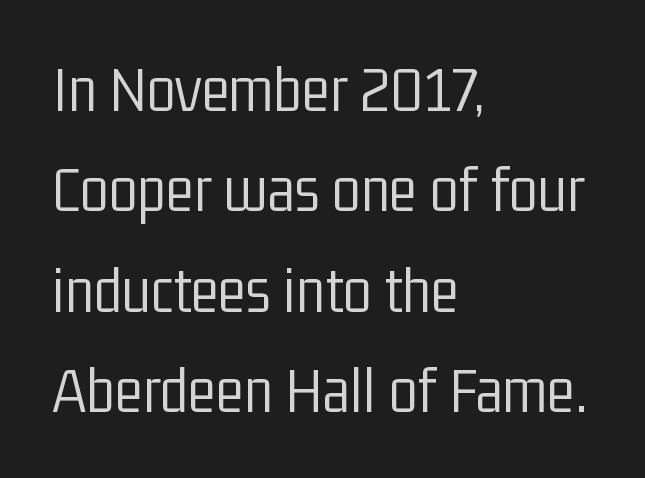
{"serif": "no", "italic": "no", "bold": "no", "weight": "light", "width": "condensed", "stroke_contrast": "low", "x_height": "medium", "monospaced": "no", "underline": "no", "align": "left", "line_spacing": "normal", "line_spacing_ratio": 1.52, "letter_spacing": "normal", "letter_spacing_em": 0.0, "glyph_px": 66}
